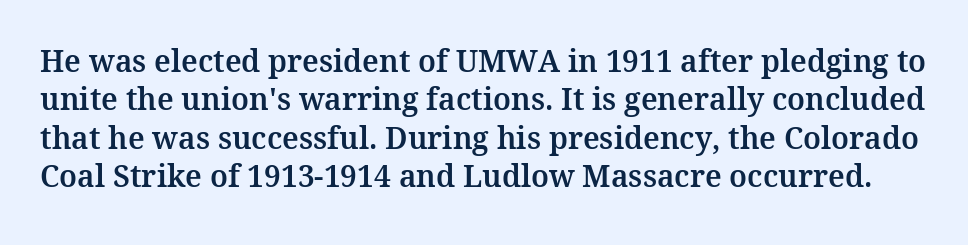
Q: Is the text italic (slanted)? A: No, it is upright.
Q: Is the typeface a serif or a sans-serif typeface? A: Serif.
Q: Is the text underlined? A: No.
Q: Is the spacing between letters normal or unusually wide? A: Normal.
Q: Is the spacing between lines tight, normal or loose? A: Normal.
Q: Width (condensed, normal, or wide)? A: Normal.
Q: Stroke contrast? A: Medium.
Q: x-height? A: Medium.
Q: Monospaced? A: No.
